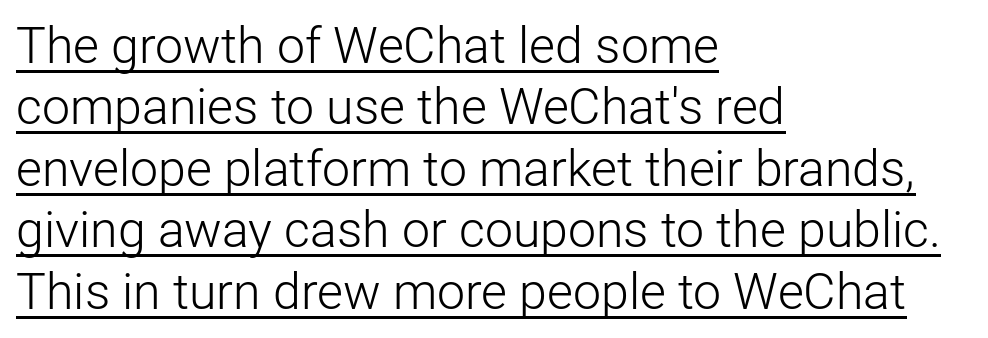
Q: Is the text bold? A: No.
Q: Is the text italic (slanted)? A: No, it is upright.
Q: Is the typeface a serif or a sans-serif typeface? A: Sans-serif.
Q: Is the text underlined? A: Yes.
Q: How is the paragraph aligned? A: Left-aligned.
Q: Is the spacing between letters normal or unusually wide? A: Normal.
Q: Width (condensed, normal, or wide)? A: Normal.
Q: Stroke contrast? A: Low.
Q: x-height? A: Medium.
Q: Monospaced? A: No.
